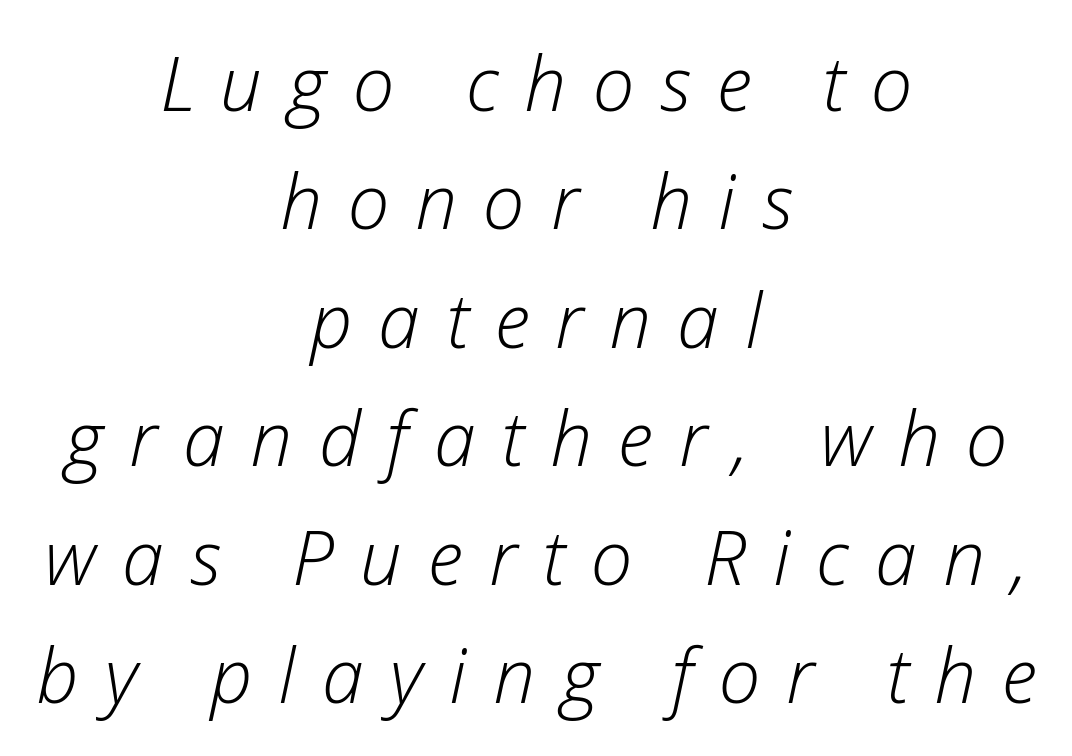
The image shows 75 px light type, italic (leaning right); set centered, normal line spacing (1.58x), unusually wide letter spacing (+0.35 em), not underlined; low stroke contrast and a medium x-height.
